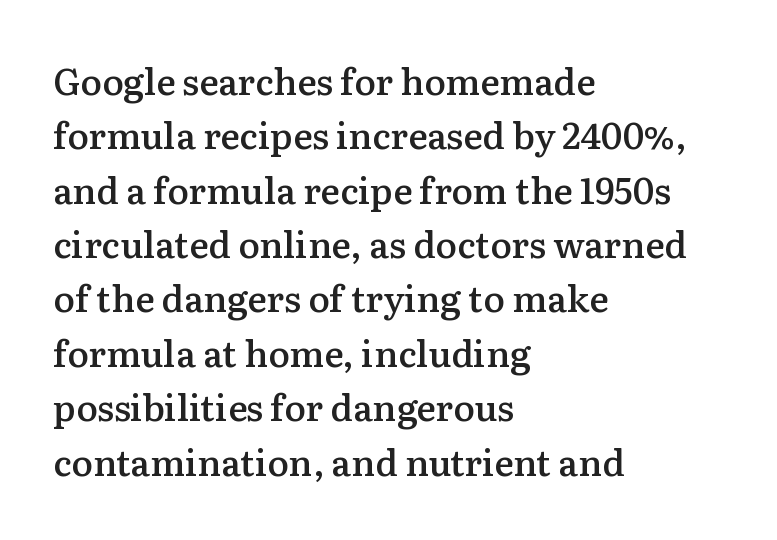
Q: Is the text bold? A: Semi-bold.
Q: Is the text italic (slanted)? A: No, it is upright.
Q: Is the typeface a serif or a sans-serif typeface? A: Serif.
Q: Is the text underlined? A: No.
Q: How is the paragraph aligned? A: Left-aligned.
Q: Is the spacing between letters normal or unusually wide? A: Normal.
Q: Is the spacing between lines tight, normal or loose? A: Normal.
Q: Width (condensed, normal, or wide)? A: Normal.
Q: Stroke contrast? A: Medium.
Q: x-height? A: Medium.
Q: Monospaced? A: No.
